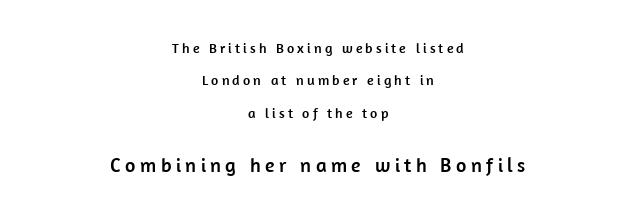
Q: Is the text italic (slanted)? A: No, it is upright.
Q: Is the text underlined? A: No.
Q: How is the paragraph aligned? A: Centered.
Q: Is the spacing between letters normal or unusually wide? A: Unusually wide.
Q: Is the spacing between lines tight, normal or loose? A: Loose.
Q: Which block of text is set in a larger size, the first (top) or the second (bottom)? A: The second (bottom) one.
